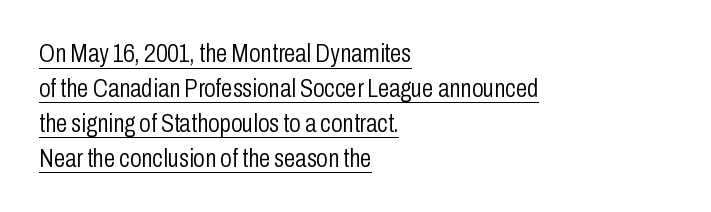
The image shows 26 px text type, upright; set left-aligned, normal line spacing (1.34x), normal letter spacing, underlined.
